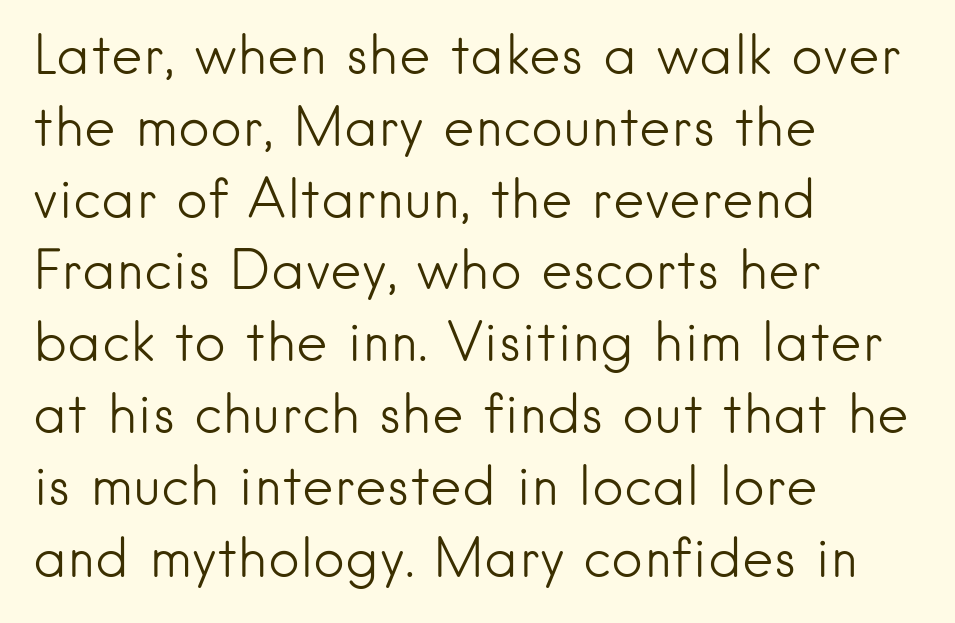
A light-to-regular cut is what we see here. A sans-serif font was chosen for this passage. Compared with typical body copy, the letter spacing here is the same. The strip under each line holds only bare page. Do the characters align in a grid? No, the font is proportional. The rendering anchors every line to the left-hand side.
